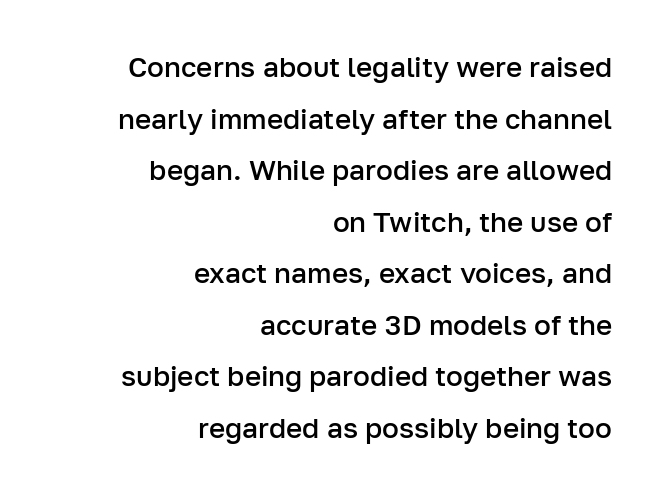
Q: Is the text bold? A: Semi-bold.
Q: Is the text italic (slanted)? A: No, it is upright.
Q: Is the typeface a serif or a sans-serif typeface? A: Sans-serif.
Q: Is the text underlined? A: No.
Q: How is the paragraph aligned? A: Right-aligned.
Q: Is the spacing between letters normal or unusually wide? A: Normal.
Q: Width (condensed, normal, or wide)? A: Normal.
Q: Stroke contrast? A: Low.
Q: x-height? A: Medium.
Q: Monospaced? A: No.
